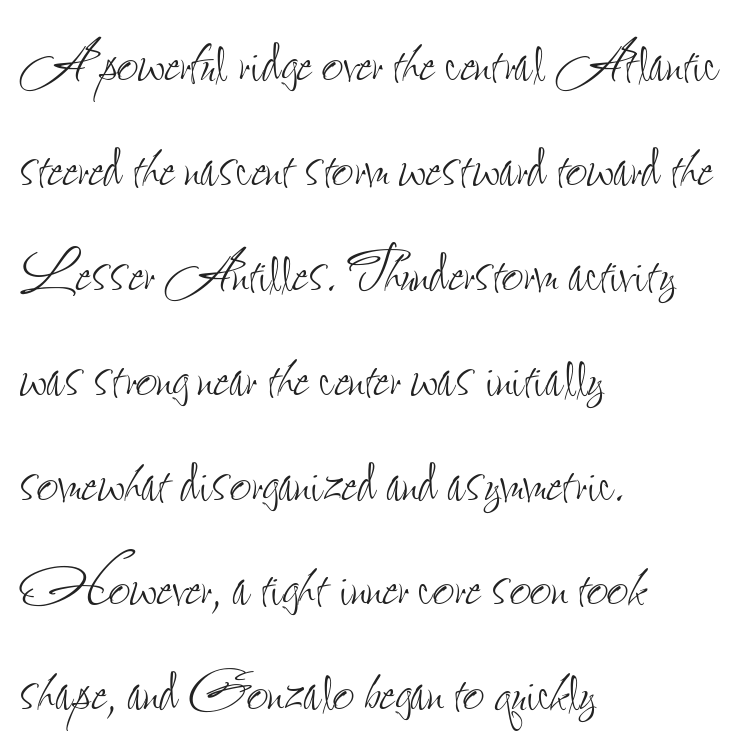
{"bold": "no", "weight": "thin", "width": "condensed", "stroke_contrast": "low", "x_height": "small", "monospaced": "no", "underline": "no", "align": "left", "line_spacing": "normal", "line_spacing_ratio": 1.38, "letter_spacing": "normal", "letter_spacing_em": 0.0, "glyph_px": 76}
